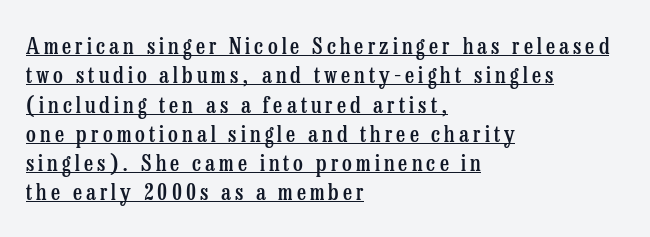
The image shows 22 px text type, upright; set left-aligned, normal line spacing (1.33x), underlined.
